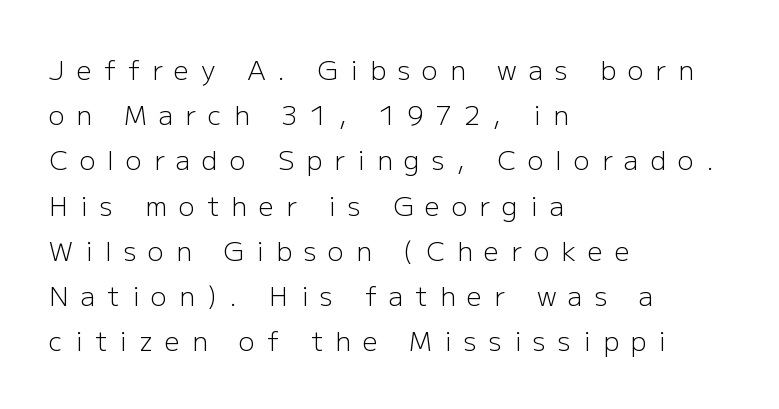
{"italic": "no", "bold": "no", "underline": "no", "align": "left", "line_spacing_ratio": 1.74, "letter_spacing": "wide", "letter_spacing_em": 0.47, "glyph_px": 26}
